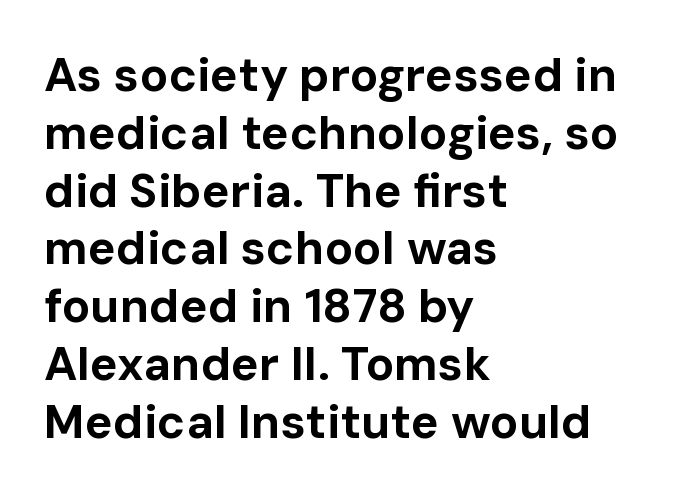
The image shows 47 px bold sans-serif type, upright; set left-aligned, line spacing 1.23x, normal letter spacing, not underlined; low stroke contrast and a medium x-height.
